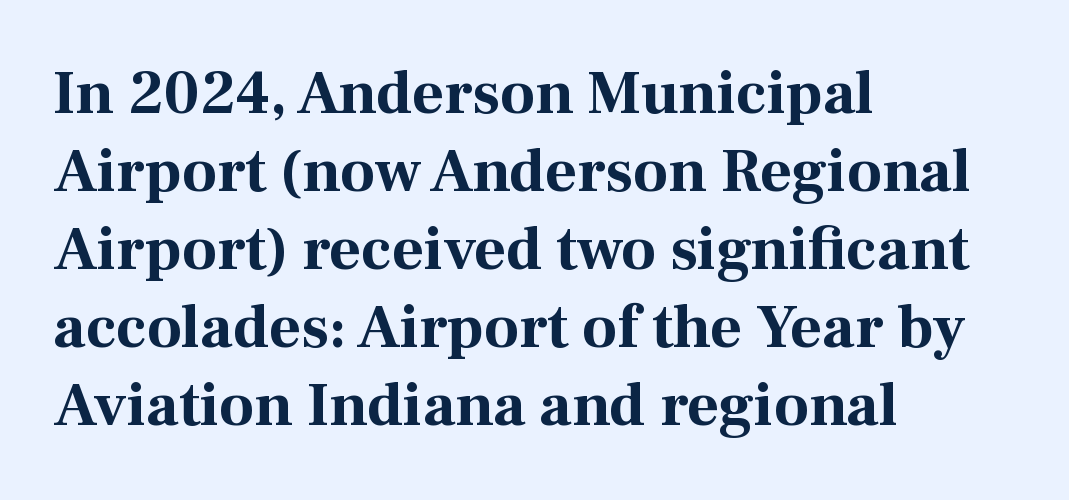
Q: Is the text bold? A: Yes.
Q: Is the text italic (slanted)? A: No, it is upright.
Q: Is the typeface a serif or a sans-serif typeface? A: Serif.
Q: Is the text underlined? A: No.
Q: How is the paragraph aligned? A: Left-aligned.
Q: Is the spacing between letters normal or unusually wide? A: Normal.
Q: Is the spacing between lines tight, normal or loose? A: Normal.
Q: Width (condensed, normal, or wide)? A: Normal.
Q: Stroke contrast? A: Medium.
Q: x-height? A: Medium.
Q: Monospaced? A: No.
